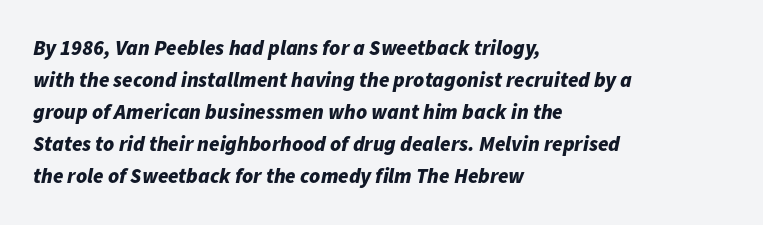
Q: Is the text bold? A: Yes.
Q: Is the text italic (slanted)? A: Yes, it leans right by about 11 degrees.
Q: Is the text underlined? A: No.
Q: How is the paragraph aligned? A: Left-aligned.
Q: Is the spacing between letters normal or unusually wide? A: Normal.
Q: Is the spacing between lines tight, normal or loose? A: Normal.
